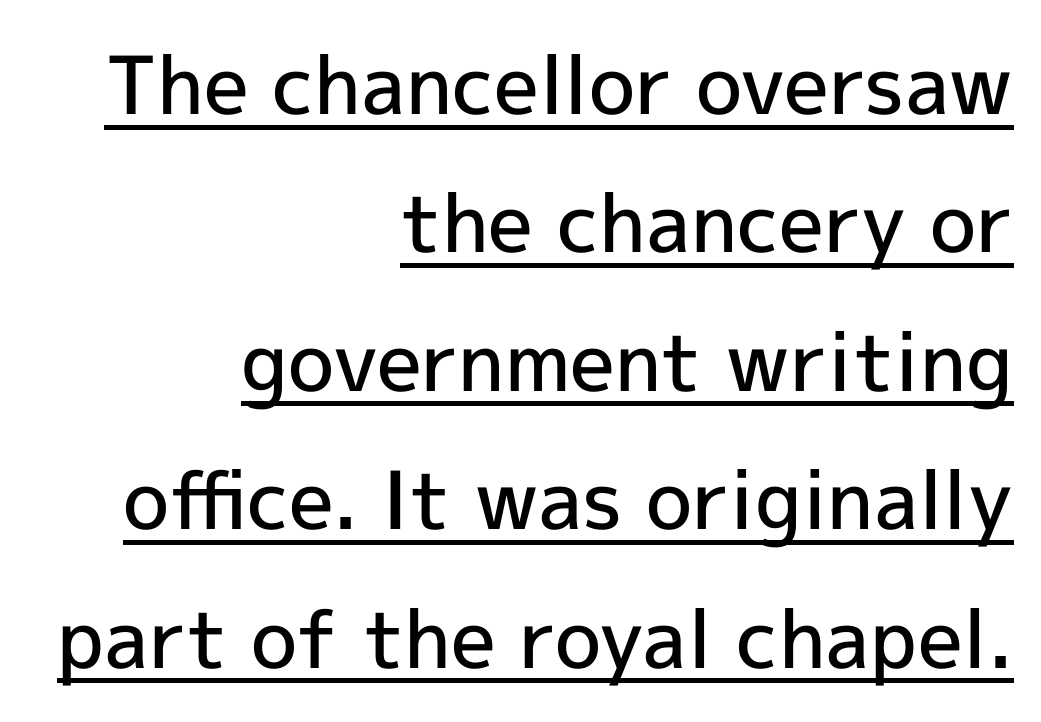
Q: Is the text bold? A: Semi-bold.
Q: Is the text italic (slanted)? A: No, it is upright.
Q: Is the typeface a serif or a sans-serif typeface? A: Sans-serif.
Q: Is the text underlined? A: Yes.
Q: How is the paragraph aligned? A: Right-aligned.
Q: Is the spacing between letters normal or unusually wide? A: Normal.
Q: Width (condensed, normal, or wide)? A: Normal.
Q: x-height? A: Medium.
Q: Monospaced? A: No.
